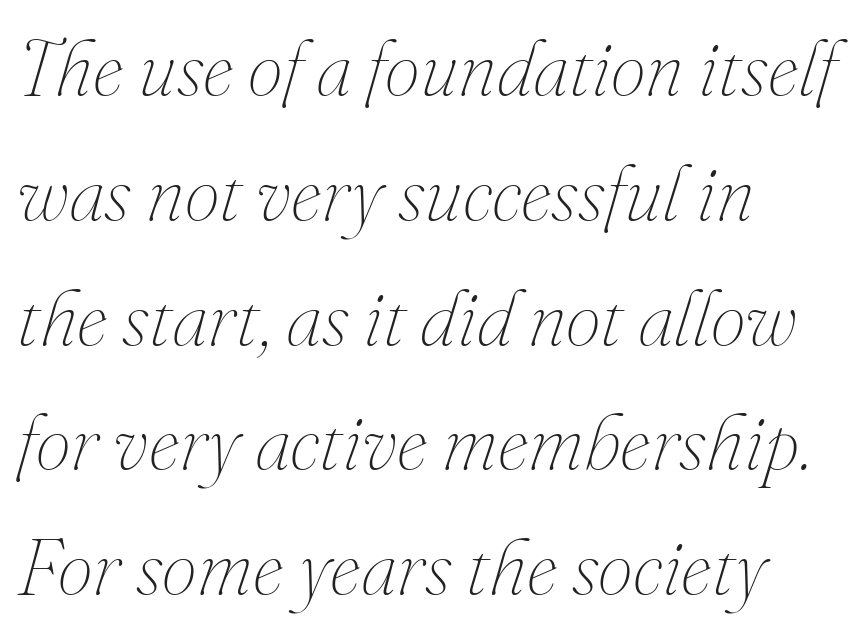
Q: Is the text bold? A: No.
Q: Is the text italic (slanted)? A: Yes, it leans right by about 16 degrees.
Q: Is the text underlined? A: No.
Q: How is the paragraph aligned? A: Left-aligned.
Q: Is the spacing between letters normal or unusually wide? A: Normal.
Q: Is the spacing between lines tight, normal or loose? A: Normal.
Q: Width (condensed, normal, or wide)? A: Normal.
Q: Stroke contrast? A: Medium.
Q: x-height? A: Small.
Q: Monospaced? A: No.
